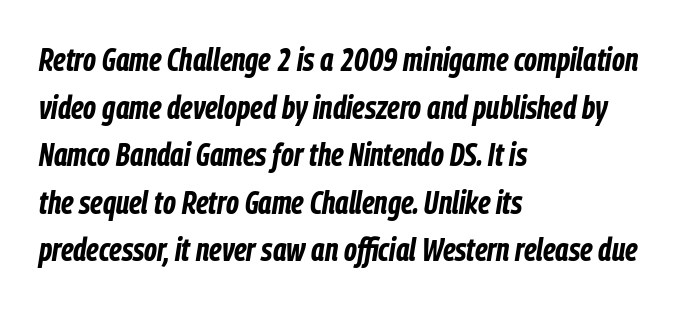
Q: Is the text bold? A: Yes.
Q: Is the text italic (slanted)? A: Yes, it leans right by about 9 degrees.
Q: Is the text underlined? A: No.
Q: How is the paragraph aligned? A: Left-aligned.
Q: Is the spacing between letters normal or unusually wide? A: Normal.
Q: Is the spacing between lines tight, normal or loose? A: Normal.
Q: Width (condensed, normal, or wide)? A: Condensed.
Q: Stroke contrast? A: Low.
Q: x-height? A: Medium.
Q: Monospaced? A: No.
